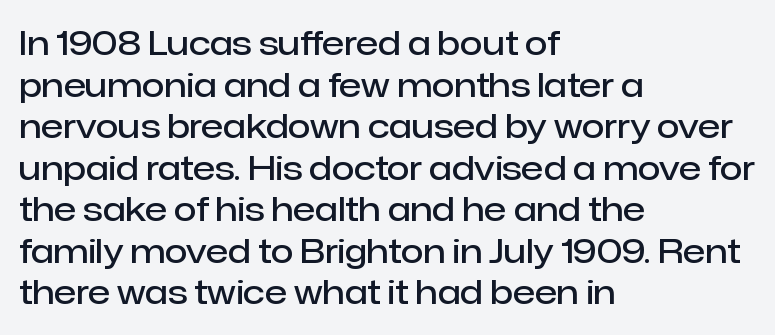
The image shows 33 px semibold sans-serif type, upright; set left-aligned, normal line spacing (1.26x), normal letter spacing, not underlined; low stroke contrast and a medium x-height.
